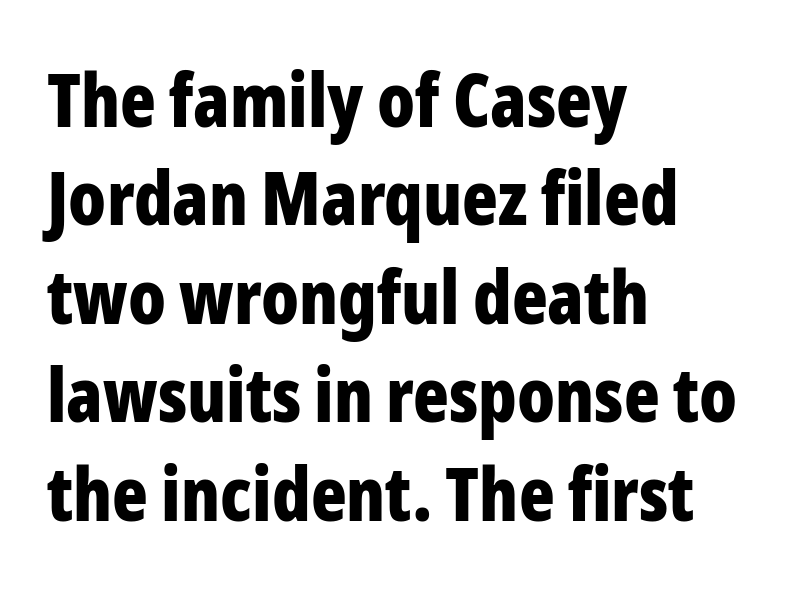
Q: Is the text bold? A: Yes.
Q: Is the text italic (slanted)? A: No, it is upright.
Q: Is the typeface a serif or a sans-serif typeface? A: Sans-serif.
Q: Is the text underlined? A: No.
Q: How is the paragraph aligned? A: Left-aligned.
Q: Is the spacing between letters normal or unusually wide? A: Normal.
Q: Is the spacing between lines tight, normal or loose? A: Normal.
Q: Width (condensed, normal, or wide)? A: Condensed.
Q: Stroke contrast? A: Low.
Q: x-height? A: Medium.
Q: Monospaced? A: No.
